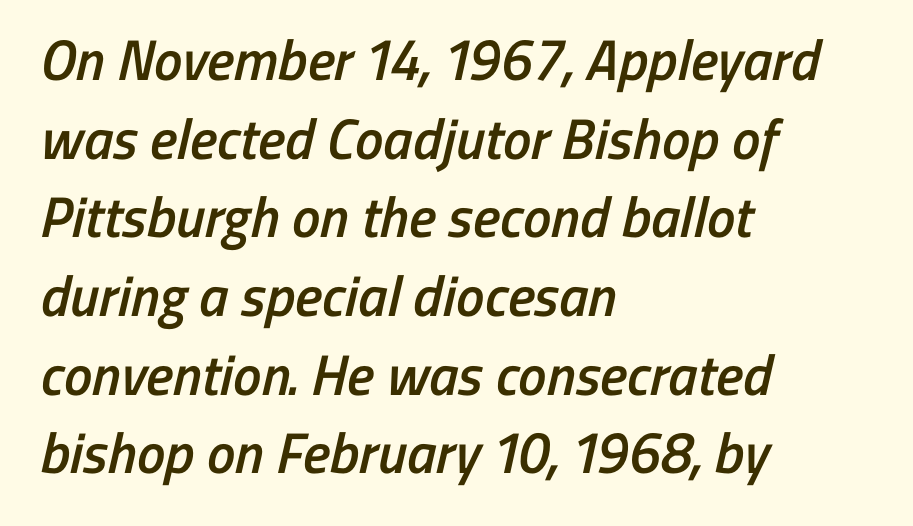
Q: Is the text bold? A: Semi-bold.
Q: Is the typeface a serif or a sans-serif typeface? A: Sans-serif.
Q: Is the text underlined? A: No.
Q: How is the paragraph aligned? A: Left-aligned.
Q: Is the spacing between letters normal or unusually wide? A: Normal.
Q: Is the spacing between lines tight, normal or loose? A: Normal.
Q: Width (condensed, normal, or wide)? A: Condensed.
Q: Stroke contrast? A: Low.
Q: x-height? A: Medium.
Q: Monospaced? A: No.
